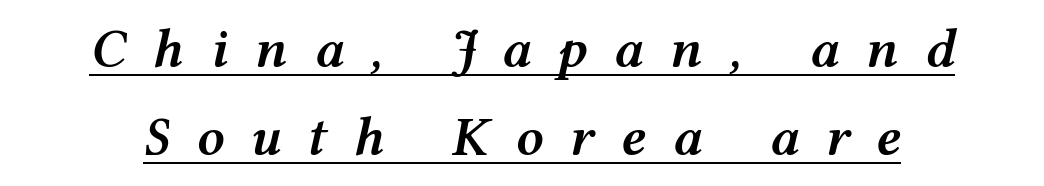
The image shows 55 px semibold, wide type, italic (leaning right); set normal line spacing (1.6x), unusually wide letter spacing (+0.48 em), underlined; medium stroke contrast and a medium x-height.
